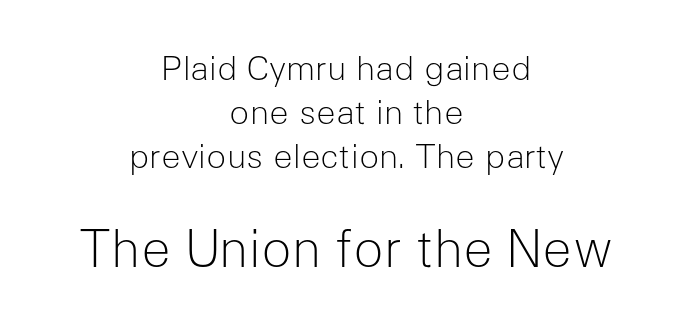
{"serif": "no", "italic": "no", "bold": "no", "weight": "light", "width": "normal", "stroke_contrast": "low", "x_height": "medium", "monospaced": "no", "underline": "no", "align": "center", "line_spacing": "normal", "line_spacing_ratio": 1.34, "letter_spacing": "normal", "letter_spacing_em": 0.0, "larger_block": "second", "size_ratio": 1.52, "glyph_px": 50}
